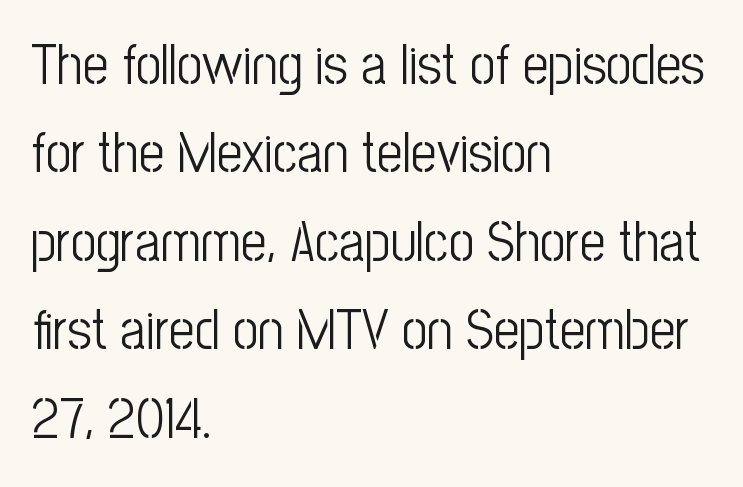
Q: Is the text bold? A: No.
Q: Is the text italic (slanted)? A: No, it is upright.
Q: Is the typeface a serif or a sans-serif typeface? A: Sans-serif.
Q: Is the text underlined? A: No.
Q: How is the paragraph aligned? A: Left-aligned.
Q: Is the spacing between letters normal or unusually wide? A: Normal.
Q: Is the spacing between lines tight, normal or loose? A: Normal.
Q: Width (condensed, normal, or wide)? A: Condensed.
Q: Stroke contrast? A: Low.
Q: x-height? A: Medium.
Q: Monospaced? A: No.
